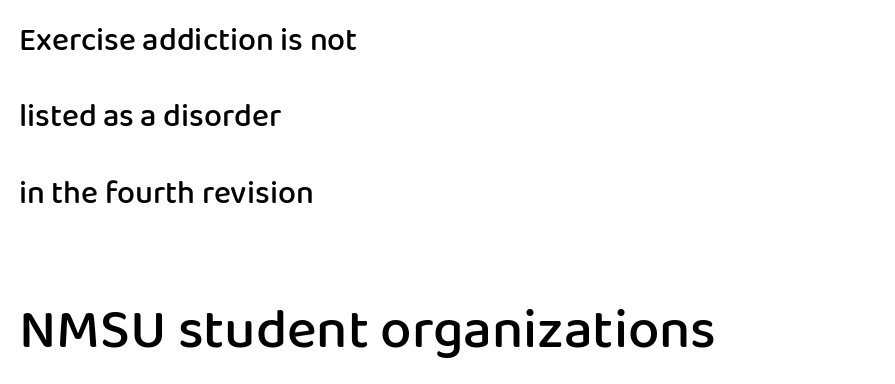
The image shows 56 px semibold sans-serif type, upright; set left-aligned, loose line spacing (2.39x), normal letter spacing, not underlined; the second (bottom) block is 1.75x larger; low stroke contrast and a medium x-height.
